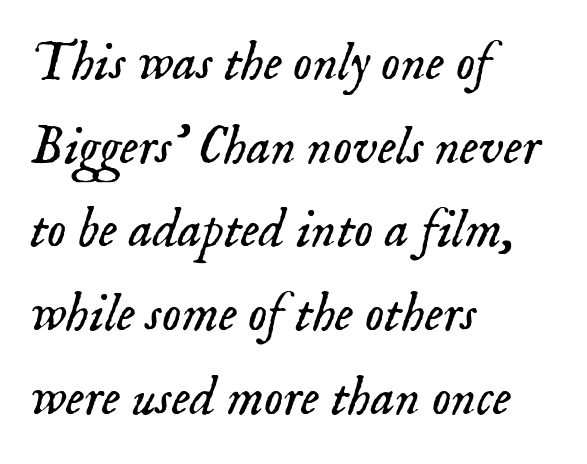
Honestly, the letter spacing is just normal — you wouldn't notice it. The block of text has a typical density, with ordinary space between rows. On a weight scale, this lands at 450 or below. A typesetter would mark this as italic. Alignment: flush left. Note: serifs present on the glyphs.
